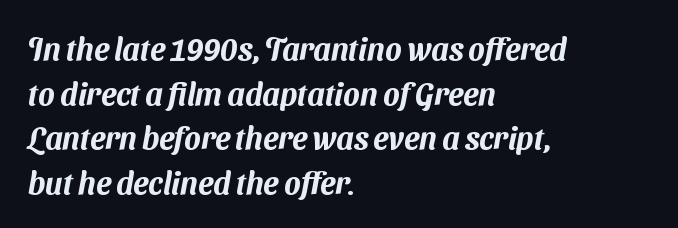
The face used here is rendered with its standard letterfit. Notice how the passage keeps a crisp vertical edge on the left only. The string is rendered with underlining switched off. The designer went with a sans here, leaving each stem footless.
